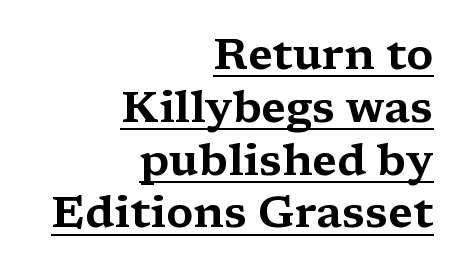
{"serif": "yes", "italic": "no", "width": "wide", "stroke_contrast": "medium", "x_height": "medium", "monospaced": "no", "underline": "yes", "align": "right", "line_spacing_ratio": 1.2, "letter_spacing": "normal", "letter_spacing_em": 0.0, "glyph_px": 44}
